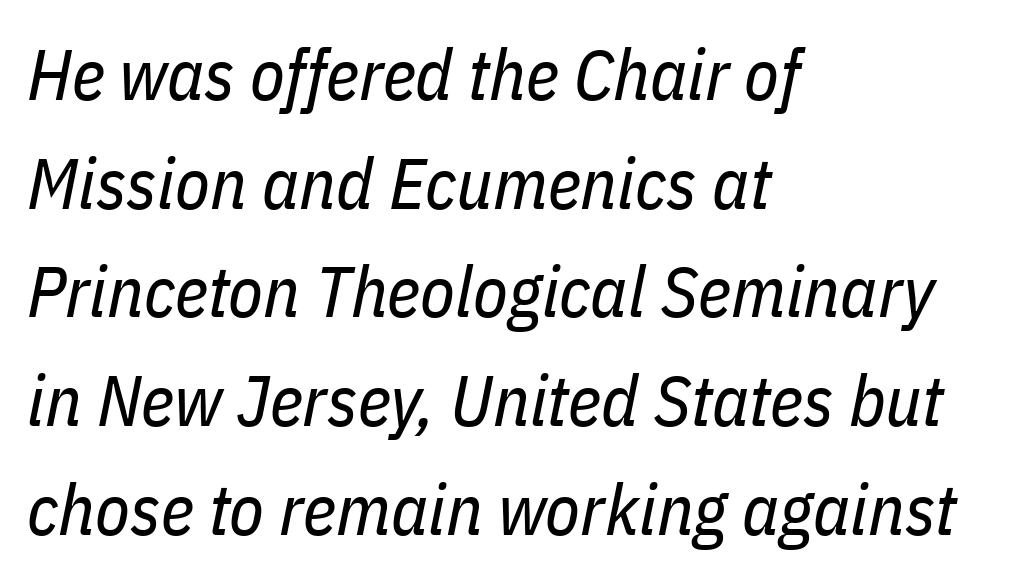
Q: Is the text bold? A: No.
Q: Is the text italic (slanted)? A: Yes, it leans right by about 11 degrees.
Q: Is the text underlined? A: No.
Q: How is the paragraph aligned? A: Left-aligned.
Q: Is the spacing between letters normal or unusually wide? A: Normal.
Q: Is the spacing between lines tight, normal or loose? A: Normal.
Q: Width (condensed, normal, or wide)? A: Condensed.
Q: Stroke contrast? A: Low.
Q: x-height? A: Medium.
Q: Monospaced? A: No.
